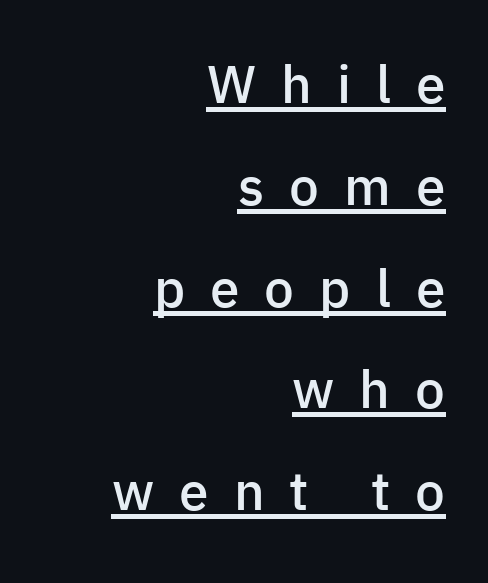
The letters are semibold — heavier than regular but short of a full bold. Layout note: lines flush right. The block of text is sparse from top to bottom, with ample space between rows. The horizontal fit of the characters is loose and conspicuously gappy.
